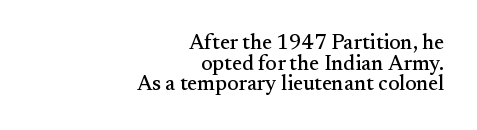
Descender tails drop into unmarked territory. Leading is clearly below the norm, producing a dense column. Every character sits straight up, as roman type does. This rendering leaves character spacing at its baseline value. Right-aligned paragraph, ragged on the left.
